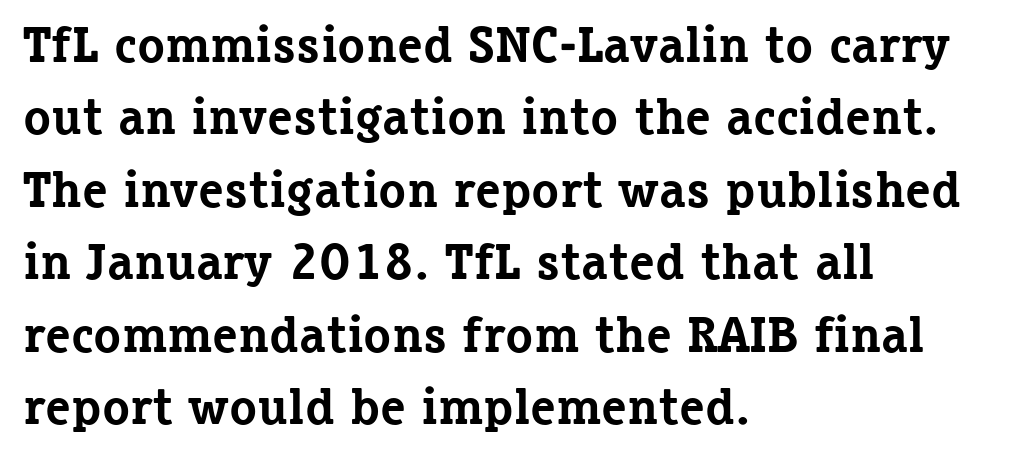
The image shows 51 px bold serif type, upright; set left-aligned, normal line spacing (1.42x), normal letter spacing, not underlined; low stroke contrast and a medium x-height.
